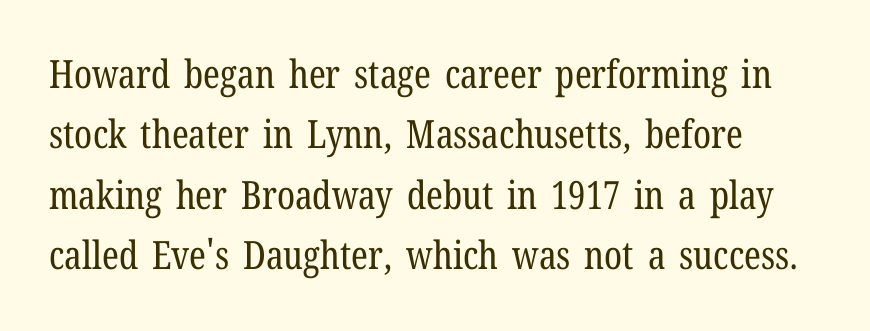
{"serif": "yes", "italic": "no", "bold": "no", "weight": "regular", "width": "condensed", "stroke_contrast": "low", "x_height": "medium", "monospaced": "no", "underline": "no", "align": "left", "line_spacing": "normal", "line_spacing_ratio": 1.55, "letter_spacing": "normal", "letter_spacing_em": 0.0, "glyph_px": 39}
